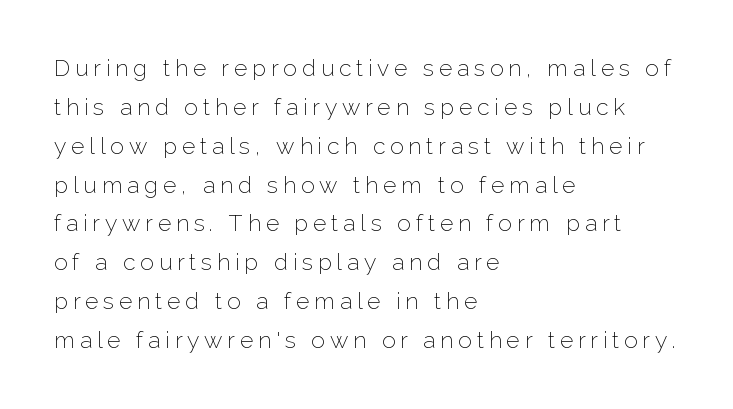
Casual observation: everything's shoved over to the left. The type is letterspaced generously, with wide tracking. A typesetter would mark this as roman, not italic. Quick note: interline space is typical. No heavy texture on the line: the type isn't bold. The space beneath each line is pristine and unruled.
